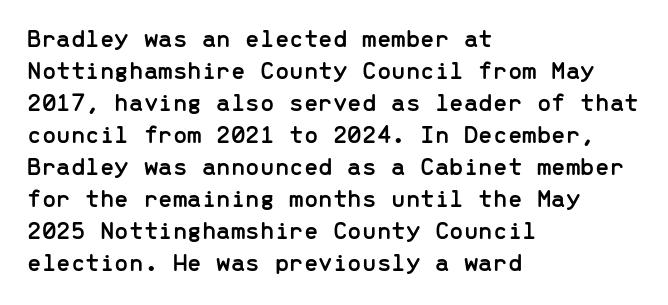
Q: Is the text italic (slanted)? A: No, it is upright.
Q: Is the text underlined? A: No.
Q: How is the paragraph aligned? A: Left-aligned.
Q: Is the spacing between letters normal or unusually wide? A: Normal.
